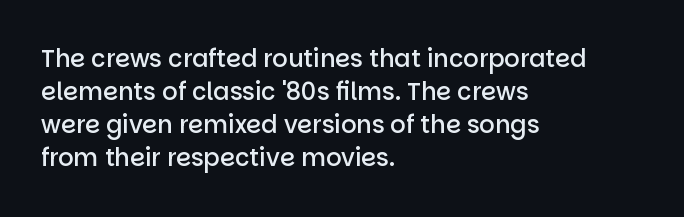
Q: Is the text bold? A: Semi-bold.
Q: Is the text italic (slanted)? A: No, it is upright.
Q: Is the text underlined? A: No.
Q: How is the paragraph aligned? A: Left-aligned.
Q: Is the spacing between letters normal or unusually wide? A: Normal.
Q: Is the spacing between lines tight, normal or loose? A: Normal.
